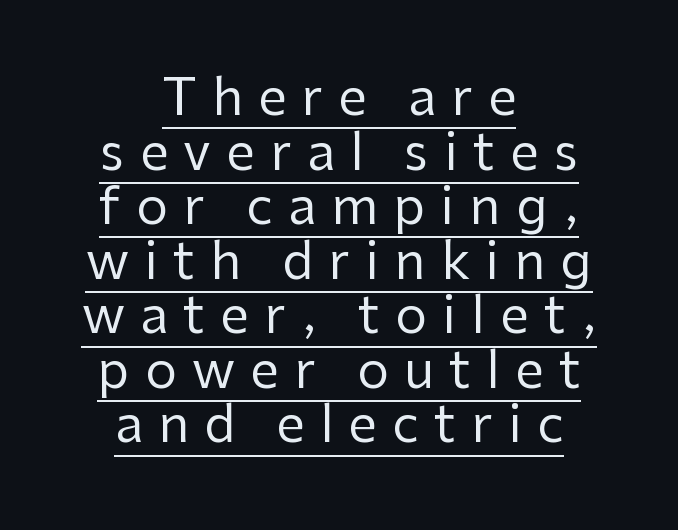
The image shows 51 px regular-weight sans-serif type, upright; set centered, tight line spacing (1.07x), unusually wide letter spacing (+0.3 em), underlined; low stroke contrast and a medium x-height.
